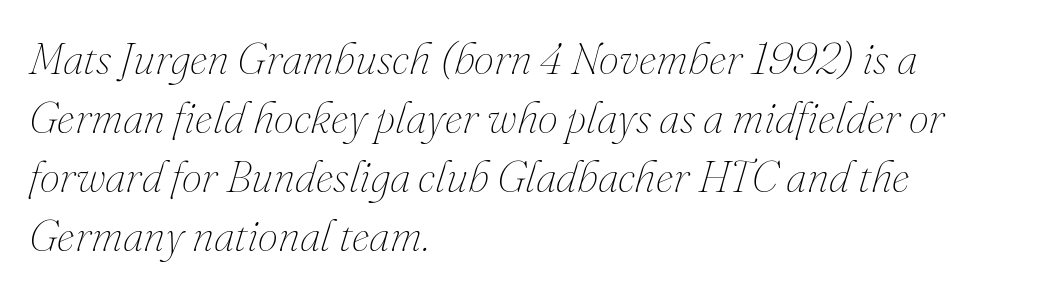
Q: Is the text bold? A: No.
Q: Is the text italic (slanted)? A: Yes, it leans right by about 16 degrees.
Q: Is the text underlined? A: No.
Q: How is the paragraph aligned? A: Left-aligned.
Q: Is the spacing between letters normal or unusually wide? A: Normal.
Q: Is the spacing between lines tight, normal or loose? A: Normal.
Q: Width (condensed, normal, or wide)? A: Normal.
Q: Stroke contrast? A: Medium.
Q: x-height? A: Small.
Q: Monospaced? A: No.
